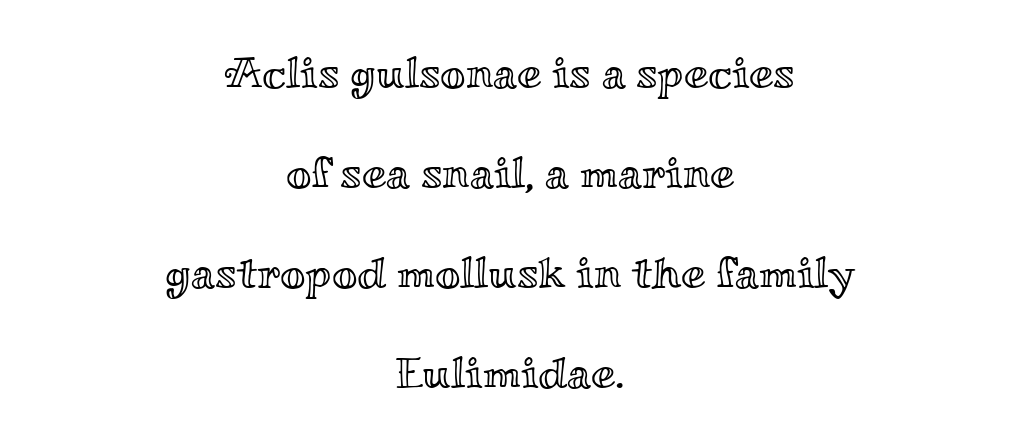
{"italic": "no", "width": "wide", "x_height": "small", "monospaced": "no", "underline": "no", "align": "center", "line_spacing": "loose", "line_spacing_ratio": 2.27, "letter_spacing": "normal", "letter_spacing_em": 0.0, "glyph_px": 44}
